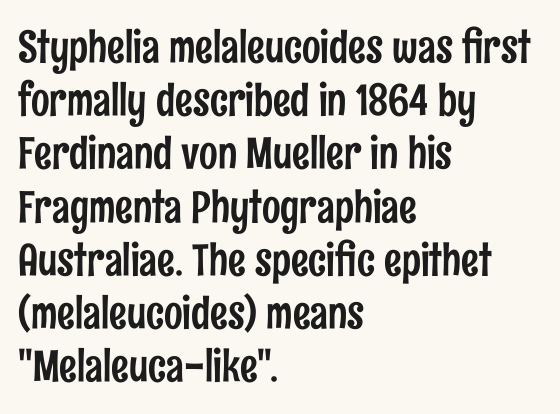
Q: Is the text italic (slanted)? A: No, it is upright.
Q: Is the typeface a serif or a sans-serif typeface? A: Sans-serif.
Q: Is the text underlined? A: No.
Q: How is the paragraph aligned? A: Left-aligned.
Q: Is the spacing between letters normal or unusually wide? A: Normal.
Q: Width (condensed, normal, or wide)? A: Condensed.
Q: Stroke contrast? A: Low.
Q: x-height? A: Medium.
Q: Monospaced? A: No.
